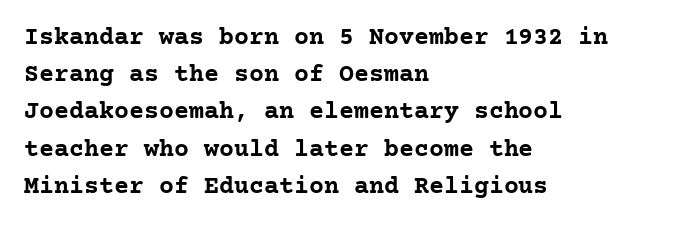
Italic: no, the glyphs are upright roman. Weight: bold. A typesetter would call this zero additional tracking. Does the copy run flush right? No — it runs flush left. In terms of leading, this rendering sits right in the middle. Quick note: underline off.
